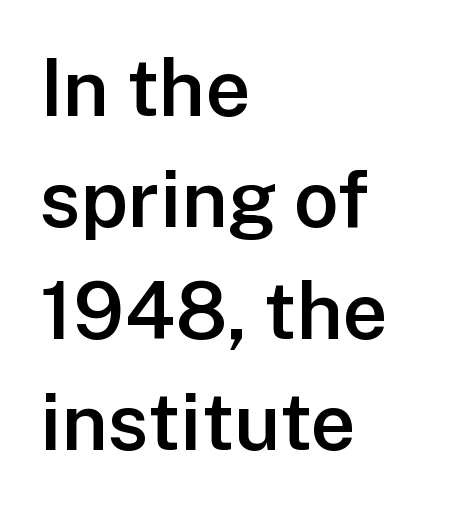
{"serif": "no", "italic": "no", "bold": "semi", "weight": "semibold", "width": "normal", "stroke_contrast": "low", "x_height": "medium", "monospaced": "no", "underline": "no", "align": "left", "line_spacing": "normal", "line_spacing_ratio": 1.41, "letter_spacing": "normal", "letter_spacing_em": 0.0, "glyph_px": 79}
